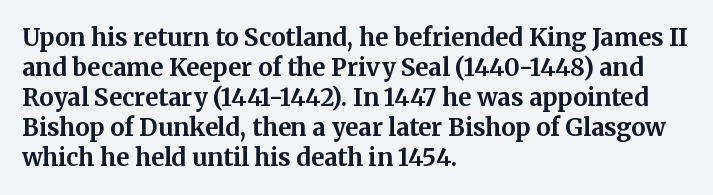
The image shows 24 px bold type, upright; set left-aligned, normal line spacing (1.25x), normal letter spacing, not underlined.
